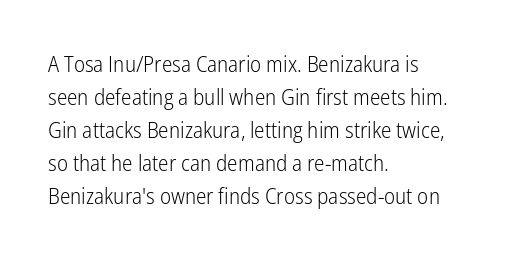
In terms of leading, this rendering sits right in the middle. Quick note: not italic, upright. Stems here are at most as thick as an everyday book face. Letter spacing: default.
